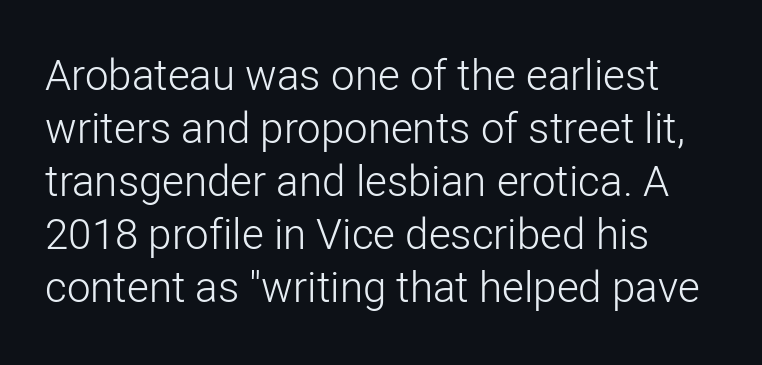
Q: Is the text bold? A: No.
Q: Is the text italic (slanted)? A: No, it is upright.
Q: Is the typeface a serif or a sans-serif typeface? A: Sans-serif.
Q: Is the text underlined? A: No.
Q: How is the paragraph aligned? A: Left-aligned.
Q: Is the spacing between letters normal or unusually wide? A: Normal.
Q: Is the spacing between lines tight, normal or loose? A: Normal.
Q: Width (condensed, normal, or wide)? A: Normal.
Q: Stroke contrast? A: Low.
Q: x-height? A: Medium.
Q: Monospaced? A: No.
